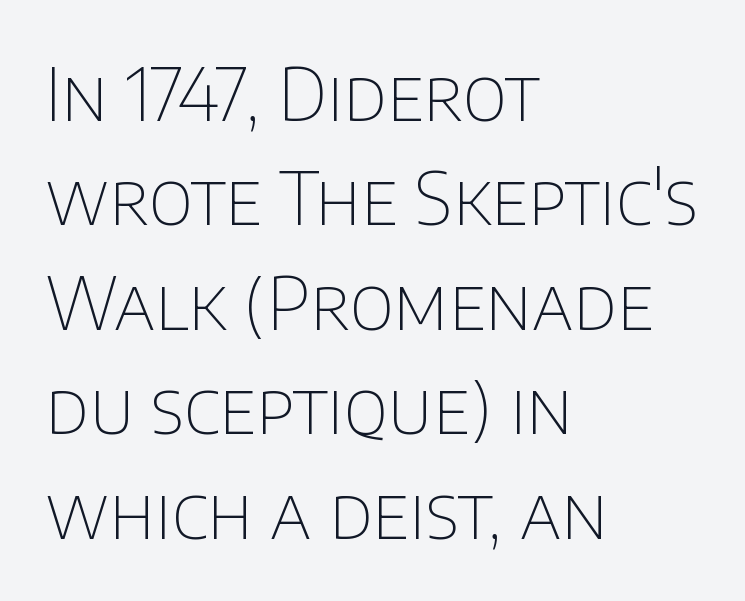
Q: Is the text bold? A: No.
Q: Is the text italic (slanted)? A: No, it is upright.
Q: Is the typeface a serif or a sans-serif typeface? A: Sans-serif.
Q: Is the text underlined? A: No.
Q: How is the paragraph aligned? A: Left-aligned.
Q: Is the spacing between letters normal or unusually wide? A: Normal.
Q: Is the spacing between lines tight, normal or loose? A: Normal.
Q: Width (condensed, normal, or wide)? A: Normal.
Q: Stroke contrast? A: Low.
Q: x-height? A: Large.
Q: Monospaced? A: No.
